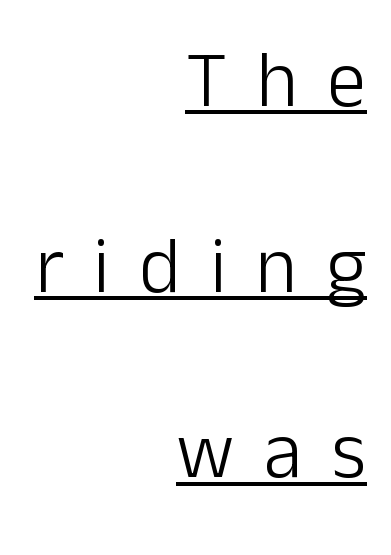
The image shows 79 px light sans-serif type, upright; set right-aligned, loose line spacing (2.35x), unusually wide letter spacing (+0.37 em), underlined; low stroke contrast and a medium x-height.
